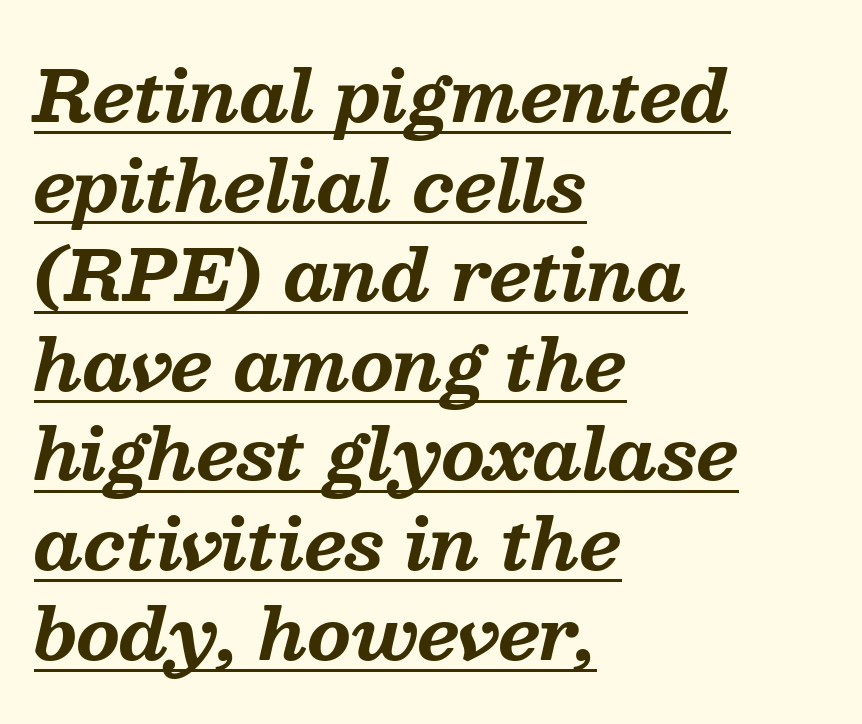
You could not count columns in this text — the font is proportionally spaced. Look at the bottom of the vertical strokes: they flare into serifs here. Strokes here are thick enough to call this a true bold. The specimen reads as italic at a glance.
